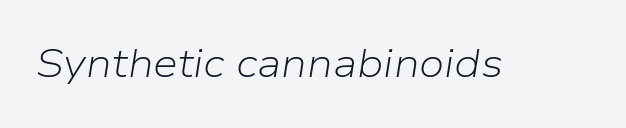
Q: Is the text bold? A: No.
Q: Is the text italic (slanted)? A: Yes, it leans right by about 9 degrees.
Q: Is the text underlined? A: No.
Q: Is the spacing between letters normal or unusually wide? A: Normal.
Q: Width (condensed, normal, or wide)? A: Normal.
Q: Stroke contrast? A: Low.
Q: x-height? A: Medium.
Q: Monospaced? A: No.
